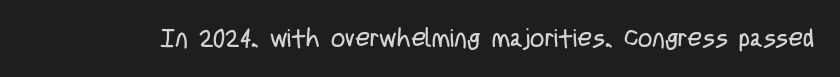
The rendering keeps characters at their native spacing. The font sits on the lighter half of the weight spectrum, regular included. Quick note: underline off. Is there any slant? The stems are plumb.
